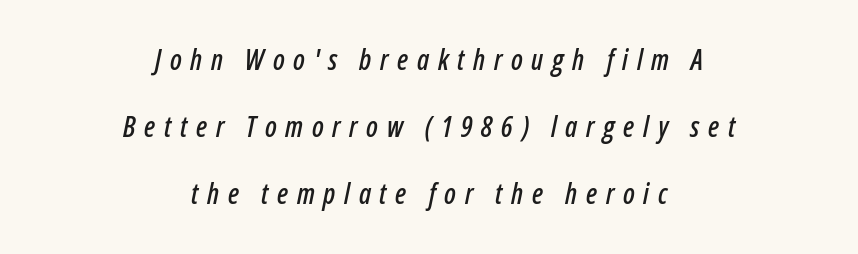
Q: Is the text italic (slanted)? A: Yes, it leans right by about 12 degrees.
Q: Is the text underlined? A: No.
Q: How is the paragraph aligned? A: Centered.
Q: Is the spacing between letters normal or unusually wide? A: Unusually wide.
Q: Is the spacing between lines tight, normal or loose? A: Loose.
Q: Width (condensed, normal, or wide)? A: Condensed.
Q: Stroke contrast? A: Low.
Q: x-height? A: Medium.
Q: Monospaced? A: No.
